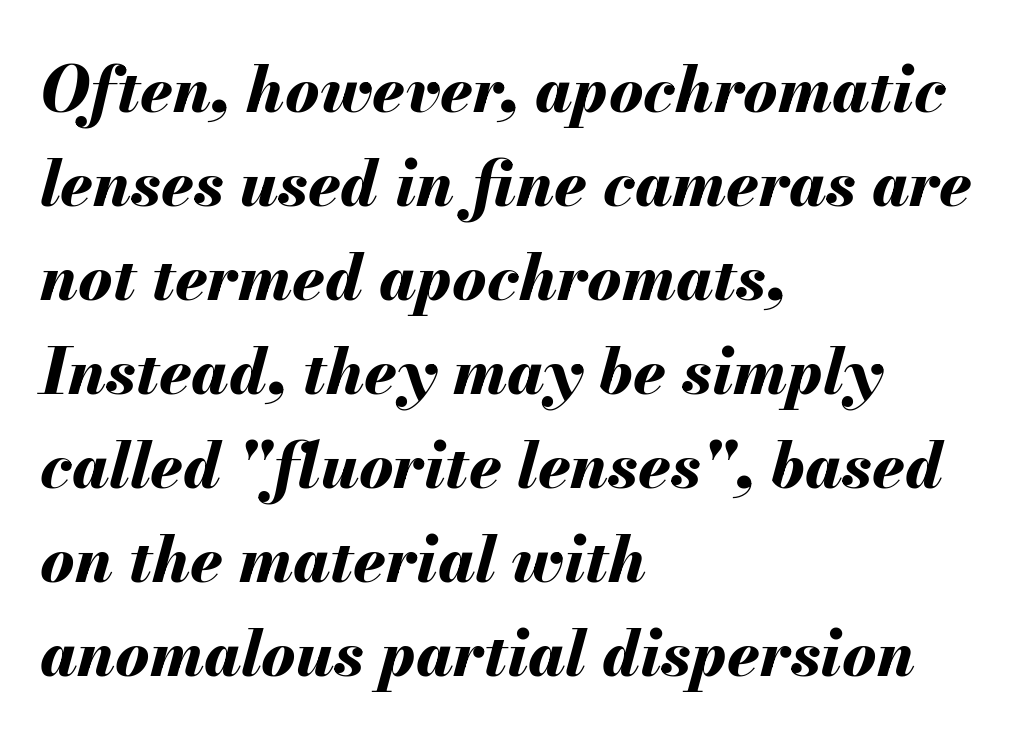
{"italic": "yes", "lean": "right", "slant_degrees": 13, "bold": "yes", "weight": "bold", "width": "normal", "stroke_contrast": "medium", "x_height": "small", "monospaced": "no", "underline": "no", "align": "left", "line_spacing": "normal", "line_spacing_ratio": 1.47, "letter_spacing": "normal", "letter_spacing_em": 0.0, "glyph_px": 64}
